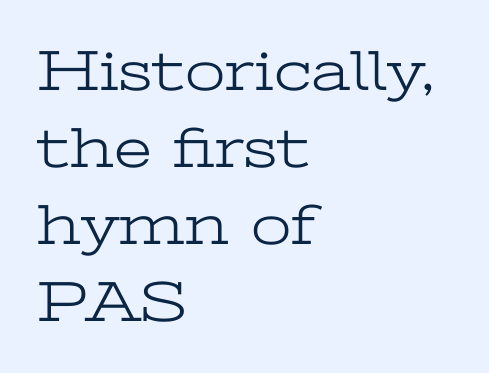
Q: Is the text bold? A: No.
Q: Is the text italic (slanted)? A: No, it is upright.
Q: Is the typeface a serif or a sans-serif typeface? A: Serif.
Q: Is the text underlined? A: No.
Q: How is the paragraph aligned? A: Left-aligned.
Q: Is the spacing between letters normal or unusually wide? A: Normal.
Q: Is the spacing between lines tight, normal or loose? A: Normal.
Q: Width (condensed, normal, or wide)? A: Wide.
Q: Stroke contrast? A: Low.
Q: x-height? A: Medium.
Q: Monospaced? A: No.
